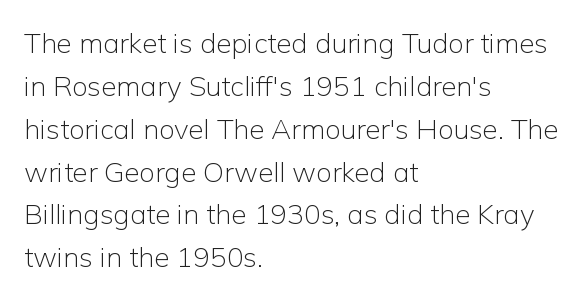
{"serif": "no", "italic": "no", "bold": "no", "weight": "light", "width": "normal", "stroke_contrast": "low", "x_height": "medium", "monospaced": "no", "underline": "no", "align": "left", "line_spacing": "normal", "line_spacing_ratio": 1.53, "letter_spacing": "normal", "letter_spacing_em": 0.0, "glyph_px": 28}
